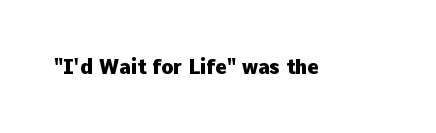
{"italic": "no", "bold": "yes", "underline": "no", "letter_spacing": "normal", "letter_spacing_em": 0.0, "glyph_px": 20}
